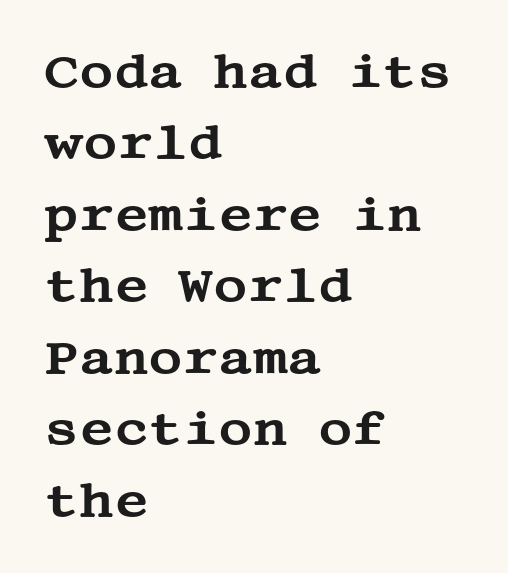
{"serif": "yes", "italic": "no", "width": "wide", "stroke_contrast": "medium", "x_height": "large", "underline": "no", "align": "left", "line_spacing": "normal", "line_spacing_ratio": 1.52, "letter_spacing": "normal", "letter_spacing_em": 0.0, "glyph_px": 47}
